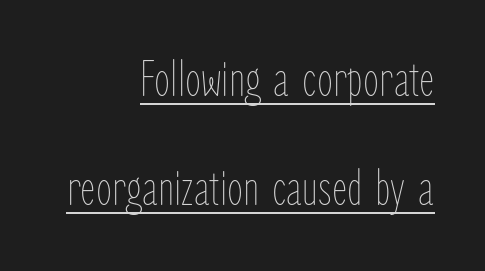
Characters follow at the spacing the type designer built in. Airy leading. Note the varied advance widths — an 'i' is clearly narrower than an 'm'. These lines stack with their right ends in a neat column.
